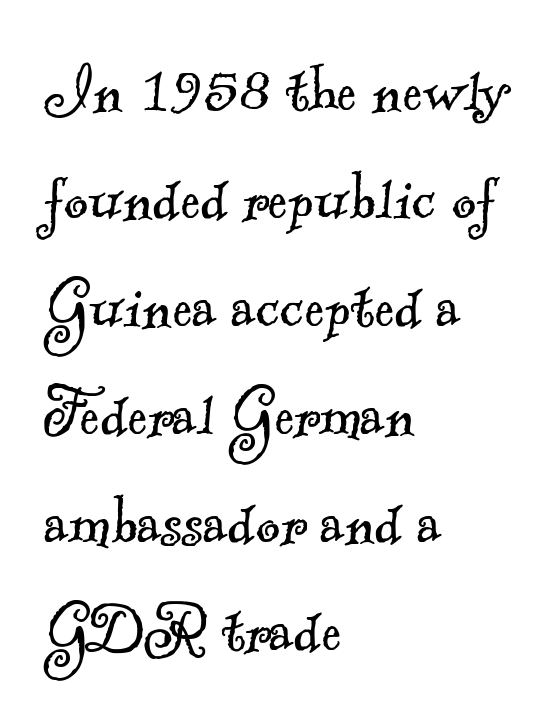
{"serif": "yes", "bold": "no", "weight": "light", "width": "normal", "x_height": "small", "monospaced": "no", "underline": "no", "align": "left", "line_spacing": "normal", "line_spacing_ratio": 1.44, "letter_spacing": "normal", "letter_spacing_em": 0.0, "glyph_px": 75}
